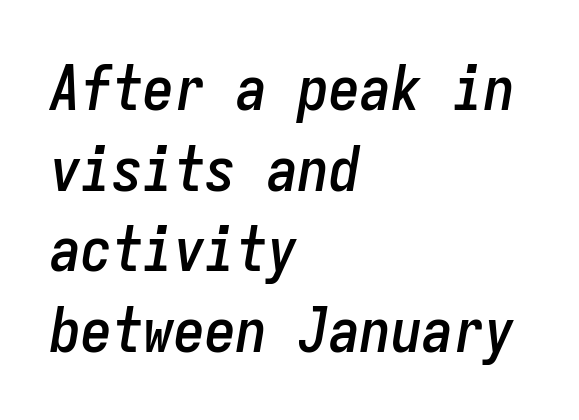
{"italic": "yes", "lean": "right", "slant_degrees": 9, "width": "condensed", "stroke_contrast": "low", "x_height": "medium", "monospaced": "yes", "underline": "no", "align": "left", "line_spacing": "normal", "line_spacing_ratio": 1.3, "letter_spacing": "normal", "letter_spacing_em": 0.0, "glyph_px": 62}
